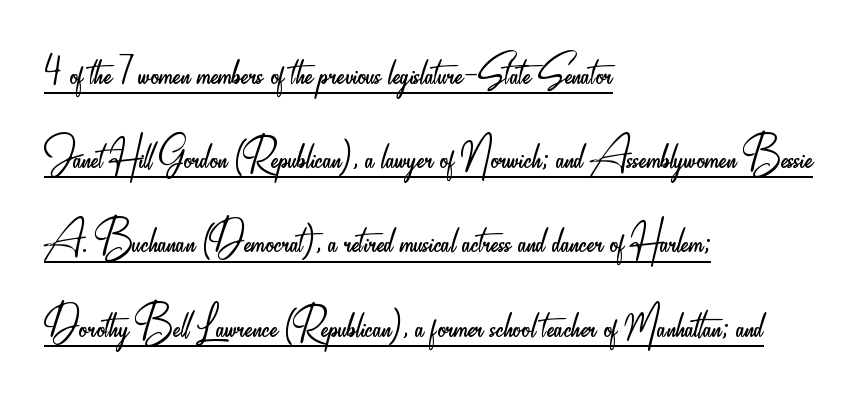
Q: Is the text bold? A: No.
Q: Is the text italic (slanted)? A: Yes.
Q: Is the typeface a serif or a sans-serif typeface? A: Sans-serif.
Q: Is the text underlined? A: Yes.
Q: How is the paragraph aligned? A: Left-aligned.
Q: Is the spacing between letters normal or unusually wide? A: Normal.
Q: Is the spacing between lines tight, normal or loose? A: Normal.
Q: Width (condensed, normal, or wide)? A: Condensed.
Q: Stroke contrast? A: Low.
Q: x-height? A: Small.
Q: Monospaced? A: No.
